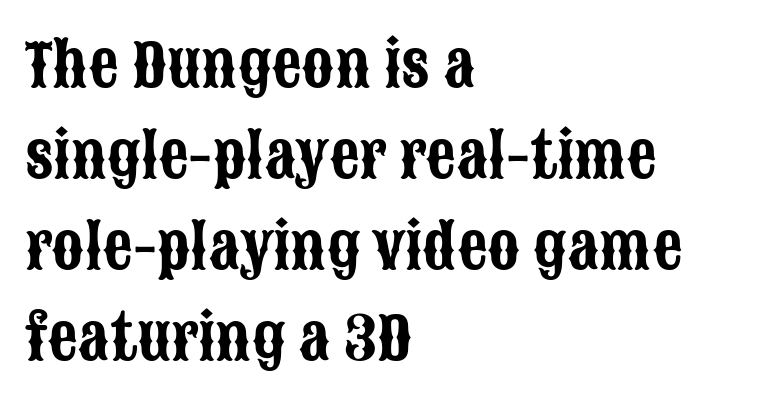
The image shows 59 px condensed sans-serif type, upright; set left-aligned, normal line spacing (1.54x), normal letter spacing, not underlined; low stroke contrast and a large x-height.
